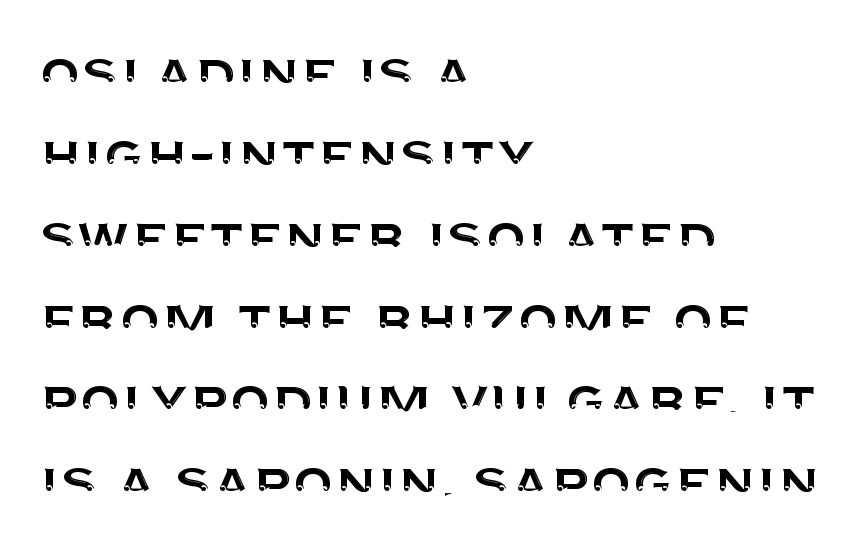
Q: Is the text italic (slanted)? A: No, it is upright.
Q: Is the typeface a serif or a sans-serif typeface? A: Sans-serif.
Q: Is the text underlined? A: No.
Q: How is the paragraph aligned? A: Left-aligned.
Q: Is the spacing between letters normal or unusually wide? A: Normal.
Q: Width (condensed, normal, or wide)? A: Normal.
Q: Stroke contrast? A: Medium.
Q: x-height? A: Large.
Q: Monospaced? A: No.
